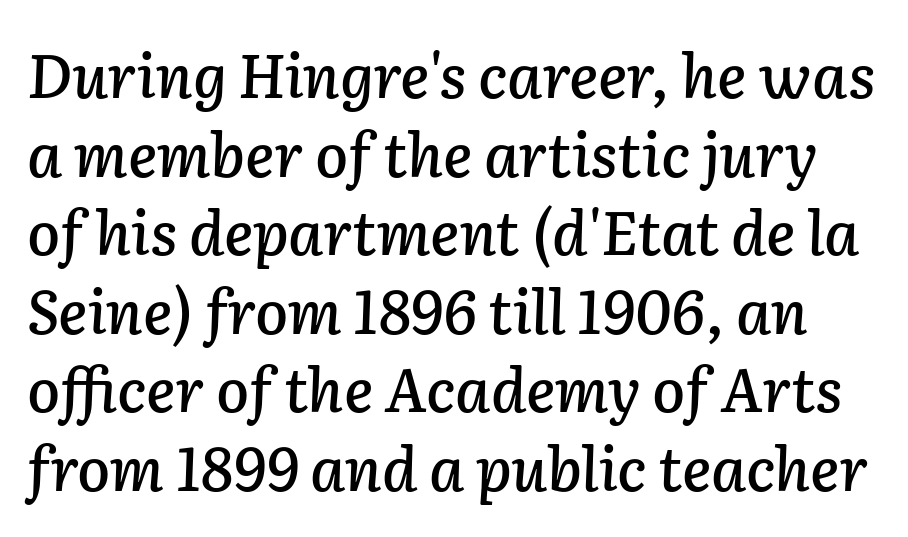
The image shows 60 px text type, italic (leaning right); set normal line spacing (1.31x), normal letter spacing, not underlined; low stroke contrast and a medium x-height.
